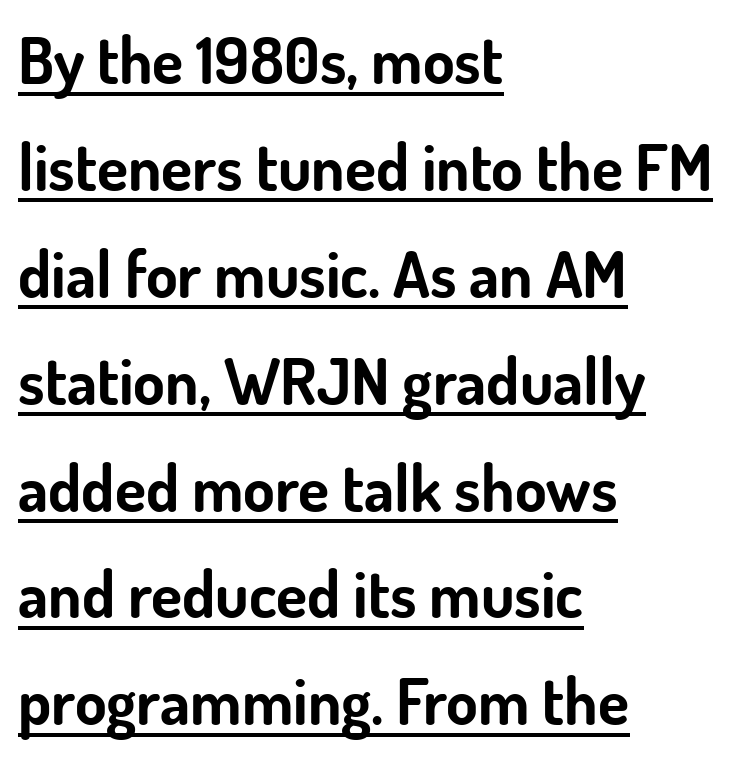
{"serif": "no", "italic": "no", "bold": "yes", "weight": "bold", "width": "normal", "stroke_contrast": "low", "x_height": "small", "monospaced": "no", "underline": "yes", "align": "left", "line_spacing": "normal", "line_spacing_ratio": 1.67, "letter_spacing": "normal", "letter_spacing_em": 0.0, "glyph_px": 64}
